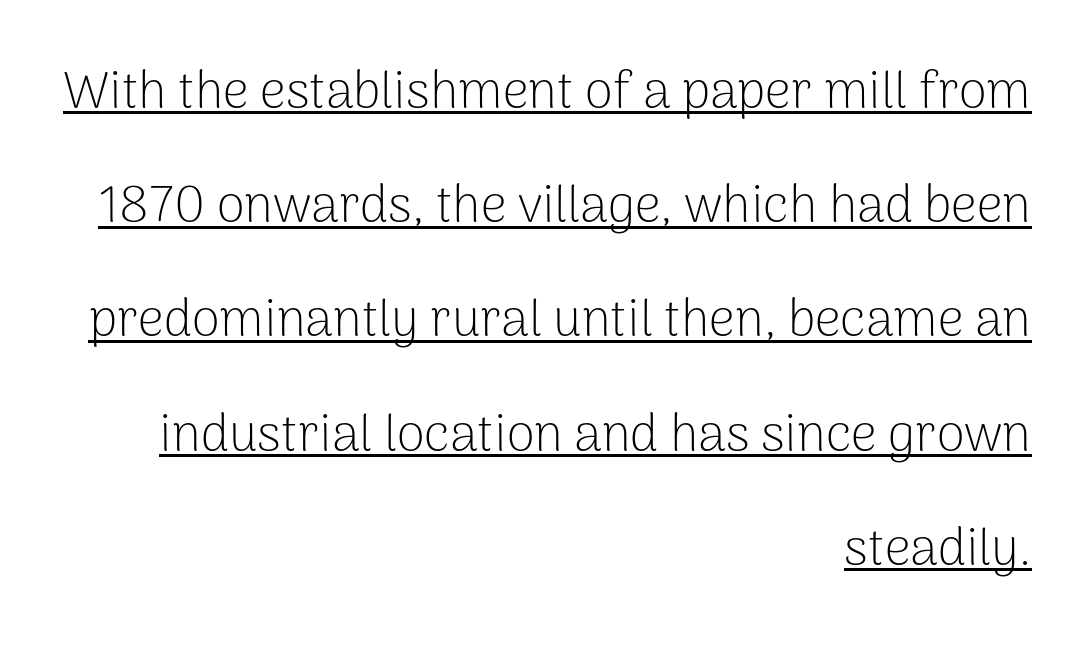
{"serif": "no", "italic": "no", "bold": "no", "weight": "light", "width": "normal", "stroke_contrast": "low", "x_height": "medium", "monospaced": "no", "underline": "yes", "align": "right", "line_spacing": "loose", "line_spacing_ratio": 2.24, "letter_spacing": "normal", "letter_spacing_em": 0.0, "glyph_px": 51}
